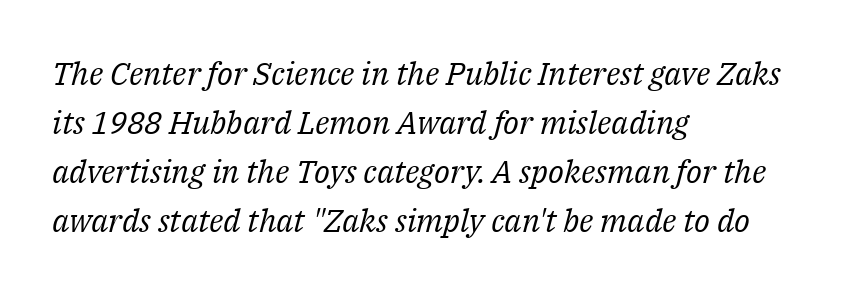
{"serif": "yes", "italic": "yes", "lean": "right", "slant_degrees": 14, "bold": "no", "weight": "regular", "width": "normal", "stroke_contrast": "medium", "x_height": "medium", "monospaced": "no", "underline": "no", "align": "left", "line_spacing": "normal", "line_spacing_ratio": 1.53, "letter_spacing": "normal", "letter_spacing_em": 0.0, "glyph_px": 32}
